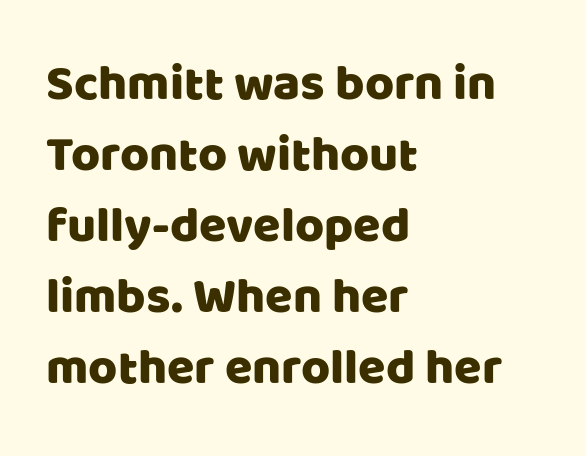
{"serif": "no", "italic": "no", "width": "normal", "stroke_contrast": "low", "x_height": "large", "monospaced": "no", "underline": "no", "align": "left", "line_spacing": "normal", "line_spacing_ratio": 1.42, "letter_spacing": "normal", "letter_spacing_em": 0.0, "glyph_px": 50}
